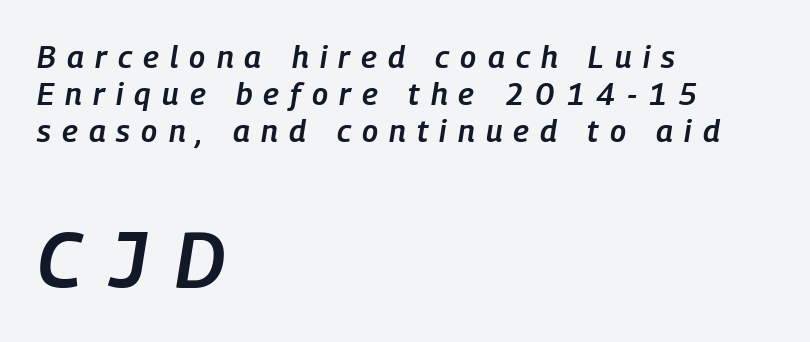
Each word looks stretched out because of the extra space between its letters. The lines are quadded left. Does the weight exceed regular? Yes, but only to semibold. The rendering applies a slant to the glyphs. Honestly, there is no underline to notice here at all. The letters advance in unequal steps, a hallmark of proportional type.
